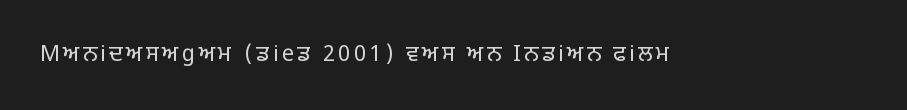
The specimen reads as upright at a glance. The face looks like a standard text weight, possibly lighter. Nobody drew a line under any word here.
